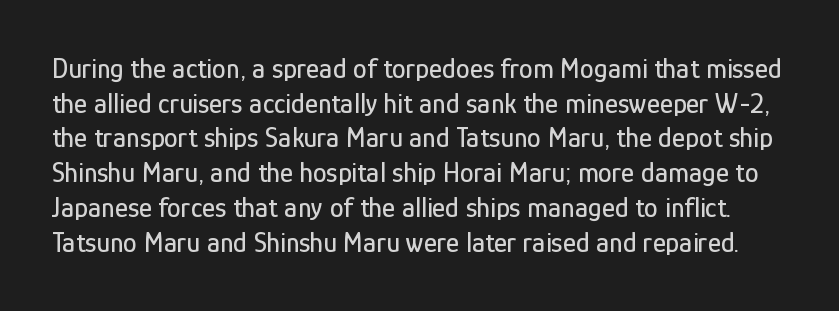
The image shows 28 px condensed sans-serif type, upright; set line spacing 1.24x, normal letter spacing, not underlined; low stroke contrast and a medium x-height.
